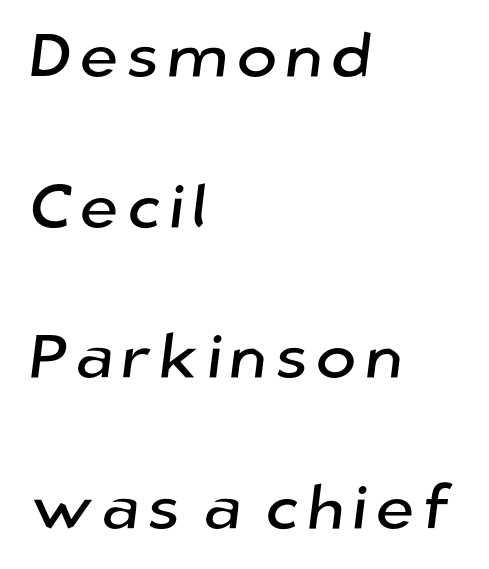
The zone under the glyphs is completely vacant. This sample is left-justified, so line endings fall wherever the words run out. In terms of leading, this rendering errs on the spacious side. Note the varied advance widths — an 'i' is clearly narrower than an 'm'. Is this a sans? Yes — the strokes have no serifs.
